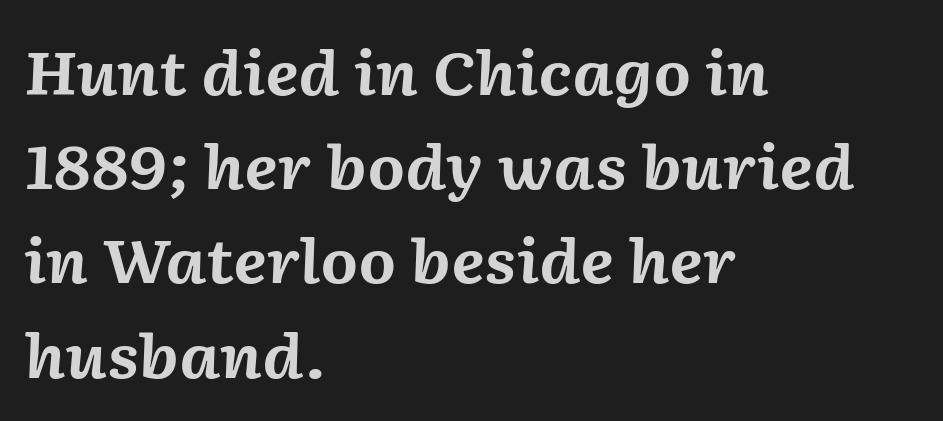
Beneath every word, the page is bare. The letters are slanted; this is an italic face. If you drew a ruler down the left edge, every line would touch it. A typesetter would call this proportional, since set widths differ per character. The designer left line spacing at the default. Chunky letters — that's bold for sure.
